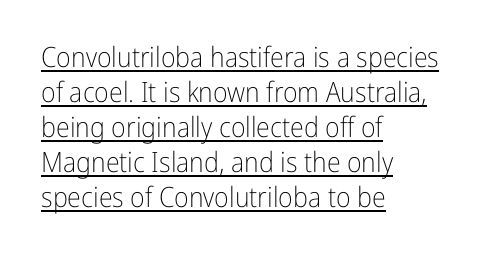
Each word holds together tightly as a unit, with standard inter-letter gaps. A normal amount of white space separates one row of letters from the next. The face used here is proportionally spaced, like ordinary book or web type. Horizontal alignment here is leftward, the default for most running prose. Think standard paragraph weight, or any step lighter than that.
